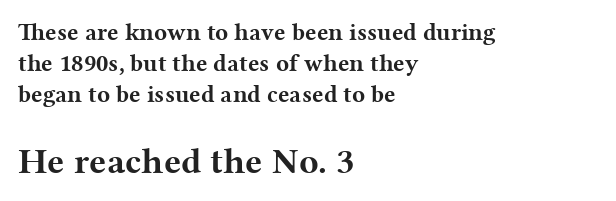
Q: Is the text bold? A: Yes.
Q: Is the text italic (slanted)? A: No, it is upright.
Q: Is the typeface a serif or a sans-serif typeface? A: Serif.
Q: Is the text underlined? A: No.
Q: How is the paragraph aligned? A: Left-aligned.
Q: Is the spacing between letters normal or unusually wide? A: Normal.
Q: Is the spacing between lines tight, normal or loose? A: Normal.
Q: Which block of text is set in a larger size, the first (top) or the second (bottom)? A: The second (bottom) one.
Q: Width (condensed, normal, or wide)? A: Wide.
Q: Stroke contrast? A: Medium.
Q: x-height? A: Medium.
Q: Monospaced? A: No.
